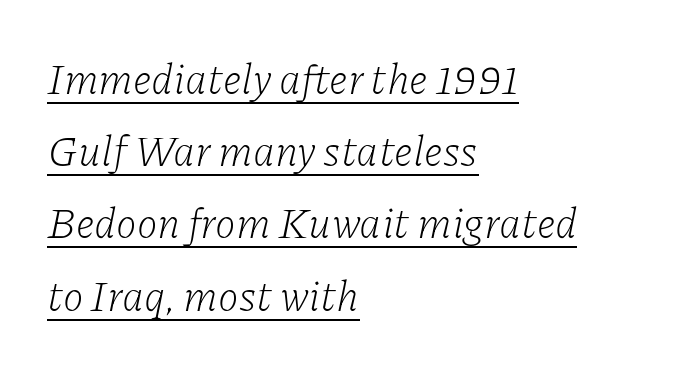
{"serif": "yes", "italic": "yes", "lean": "right", "slant_degrees": 11, "bold": "no", "weight": "light", "width": "normal", "stroke_contrast": "low", "x_height": "medium", "monospaced": "no", "underline": "yes", "align": "left", "line_spacing_ratio": 1.72, "letter_spacing": "normal", "letter_spacing_em": 0.0, "glyph_px": 42}
